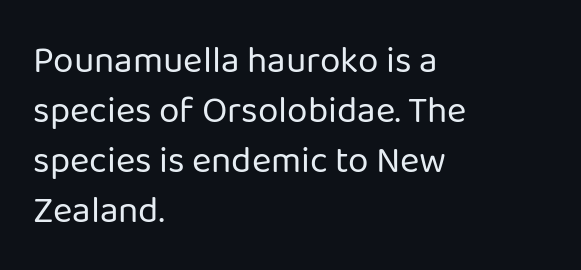
Q: Is the text bold? A: No.
Q: Is the text italic (slanted)? A: No, it is upright.
Q: Is the typeface a serif or a sans-serif typeface? A: Sans-serif.
Q: Is the text underlined? A: No.
Q: How is the paragraph aligned? A: Left-aligned.
Q: Is the spacing between letters normal or unusually wide? A: Normal.
Q: Is the spacing between lines tight, normal or loose? A: Normal.
Q: Width (condensed, normal, or wide)? A: Normal.
Q: Stroke contrast? A: Low.
Q: x-height? A: Medium.
Q: Monospaced? A: No.
